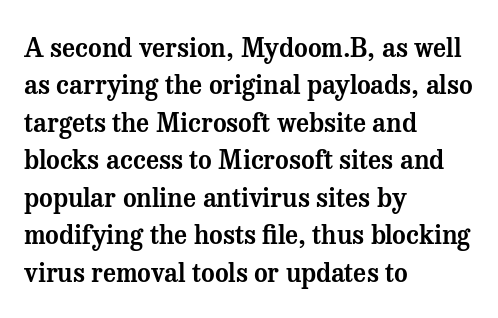
A typesetter would call this zero additional tracking. The string is rendered with underlining switched off. Reading down the block, your eye returns to a fixed left position each line. The lines sit at an ordinary, default distance from one another.
